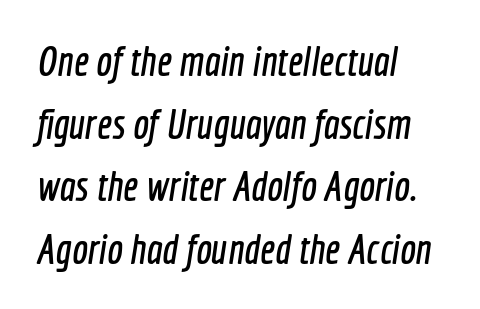
The image shows 42 px condensed sans-serif type; set left-aligned, normal line spacing (1.49x), normal letter spacing, not underlined; a medium x-height.
